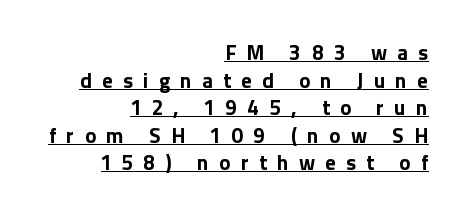
The image shows 21 px bold type, upright; set right-aligned, normal line spacing (1.31x), unusually wide letter spacing (+0.49 em), underlined.
